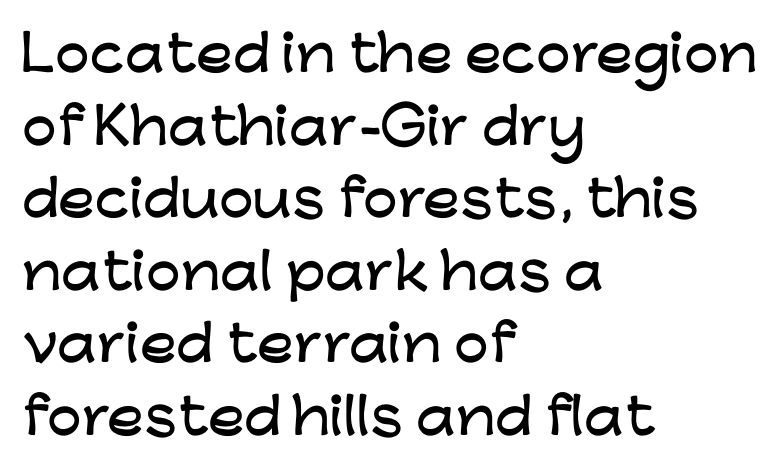
Think of a printed novel: that variable character pitch is what you see here. Font category for this specimen: sans-serif. This rendering leaves character spacing at its baseline value. The leading is moderate, giving the passage an even texture. The specimen omits any rule beneath the text block's lines. A typesetter would mark this as roman, not italic.
